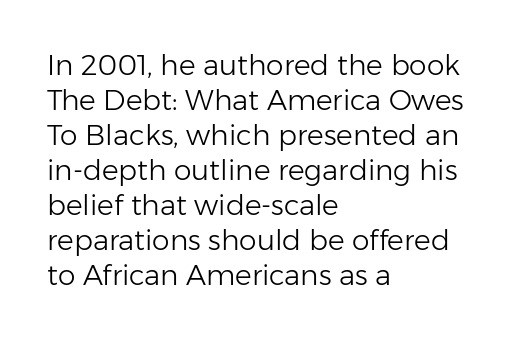
The image shows 28 px light sans-serif type, upright; set left-aligned, normal line spacing (1.25x), normal letter spacing, not underlined; low stroke contrast and a medium x-height.
